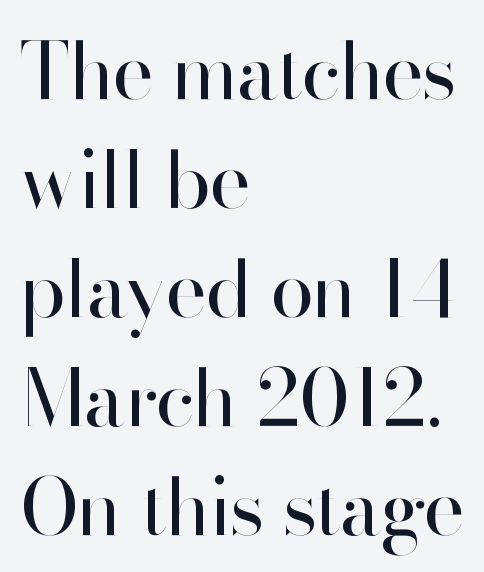
The image shows 79 px regular-weight sans-serif type, upright; set left-aligned, normal line spacing (1.38x), normal letter spacing, not underlined; high stroke contrast and a small x-height.
